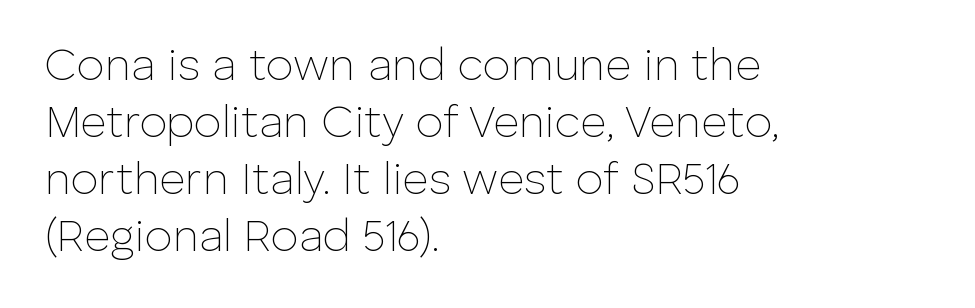
Q: Is the text bold? A: No.
Q: Is the text italic (slanted)? A: No, it is upright.
Q: Is the typeface a serif or a sans-serif typeface? A: Sans-serif.
Q: Is the text underlined? A: No.
Q: How is the paragraph aligned? A: Left-aligned.
Q: Is the spacing between letters normal or unusually wide? A: Normal.
Q: Is the spacing between lines tight, normal or loose? A: Normal.
Q: Width (condensed, normal, or wide)? A: Normal.
Q: Stroke contrast? A: Low.
Q: x-height? A: Medium.
Q: Monospaced? A: No.
